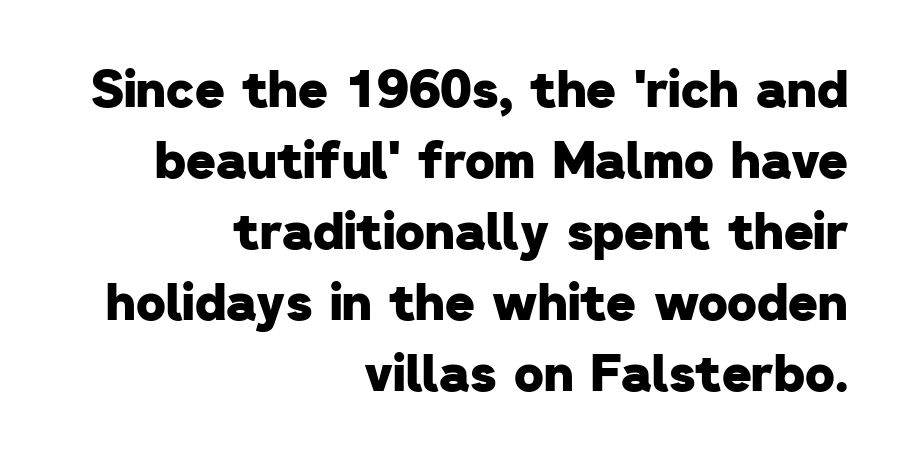
The characters display no serif detailing; their extremities are plain. Clear beneath every line of the passage. If you drew a ruler down the right edge, every line would touch it. Does extra space separate the letters? No, they use regular spacing. Leading: standard.
